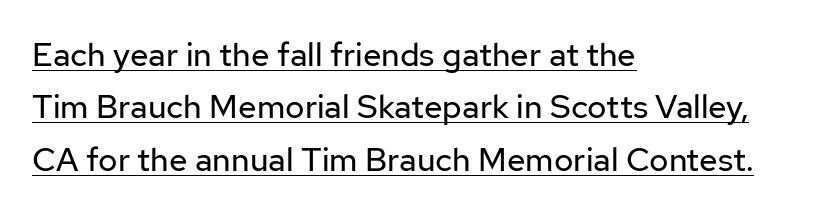
Decoration check: the copy is underlined. Type style note: lacks serifs. Look at the tracking — it's just the regular setting, nothing added. Spacing verdict: proportional, widths tailored to each character.
